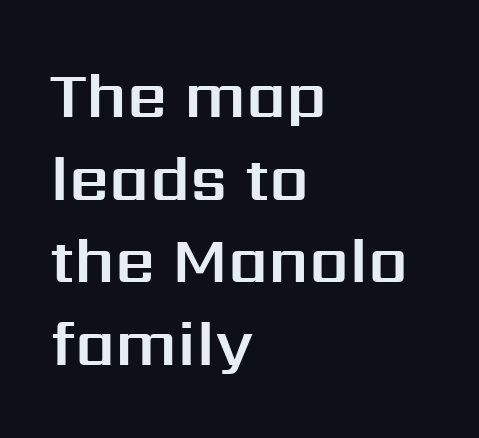
Q: Is the text italic (slanted)? A: No, it is upright.
Q: Is the typeface a serif or a sans-serif typeface? A: Sans-serif.
Q: Is the text underlined? A: No.
Q: How is the paragraph aligned? A: Left-aligned.
Q: Is the spacing between letters normal or unusually wide? A: Normal.
Q: Is the spacing between lines tight, normal or loose? A: Normal.
Q: Width (condensed, normal, or wide)? A: Normal.
Q: Stroke contrast? A: Medium.
Q: x-height? A: Medium.
Q: Monospaced? A: No.
